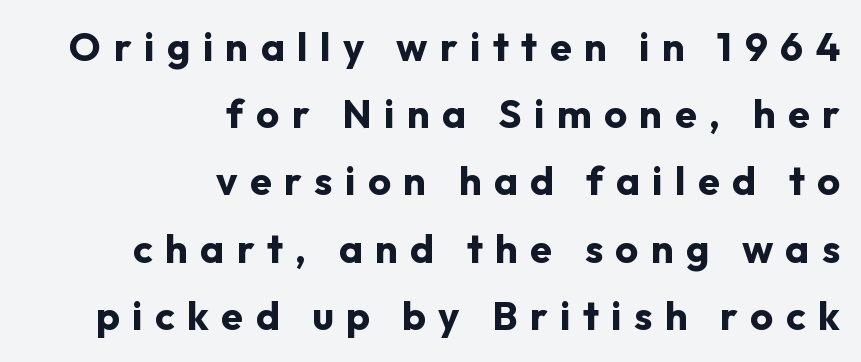
You could not count columns in this text — the font is proportionally spaced. No word sits above an underline. Vertical strokes here are truly vertical. A full-strength bold gives these letters their thick strokes.
